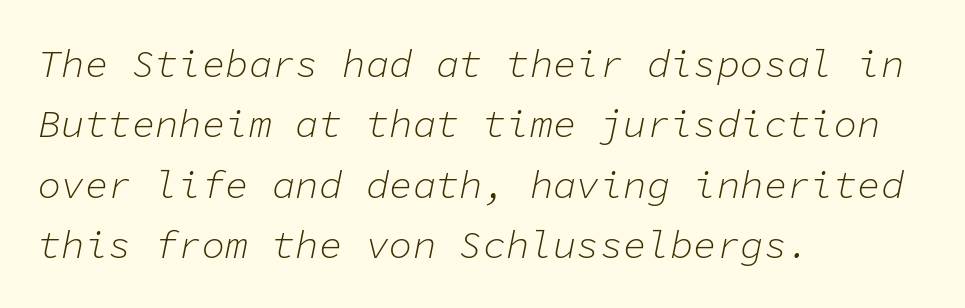
Each letter, wide or thin by design, is forced into the same width here. If you drew a ruler down the left edge, every line would touch it. The glyphs look as if they've been sheared to an angle. Is the type heavy? It reads as light-to-regular instead.
